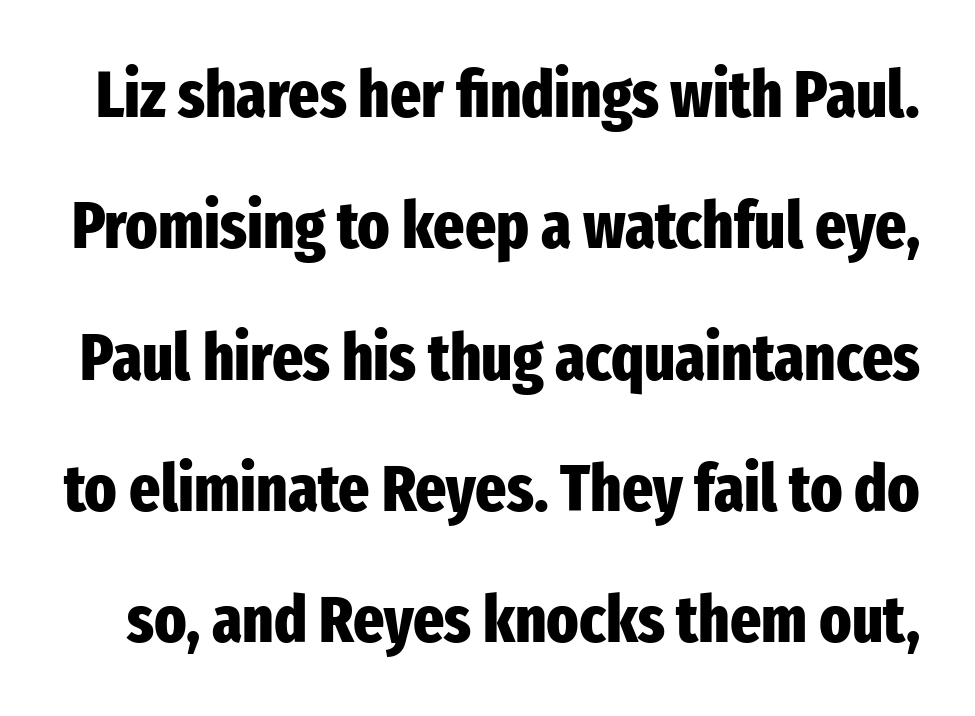
The image shows 66 px heavy, condensed sans-serif type, upright; set loose line spacing (1.99x), normal letter spacing, not underlined; low stroke contrast and a medium x-height.
